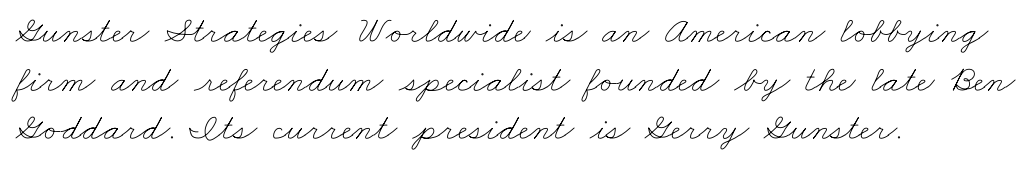
Nobody touched the tracking dial on this one. A typesetter would call this leading conventional body-copy spacing. Where is the straight margin? On the left. You could not count columns in this text — the font is proportionally spaced.
